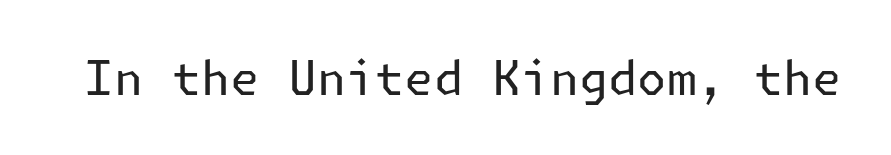
The image shows 47 px regular-weight sans-serif type, upright; set normal letter spacing, not underlined; low stroke contrast and a medium x-height.
